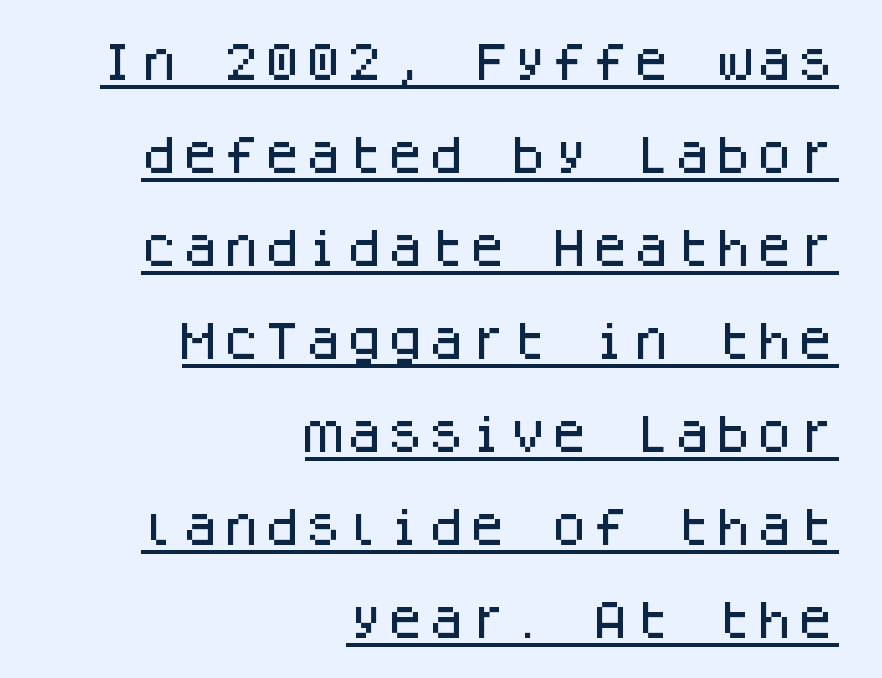
{"serif": "no", "italic": "no", "width": "normal", "stroke_contrast": "low", "x_height": "large", "monospaced": "yes", "underline": "yes", "align": "right", "line_spacing": "loose", "line_spacing_ratio": 2.27, "letter_spacing": "normal", "letter_spacing_em": 0.0, "glyph_px": 41}
